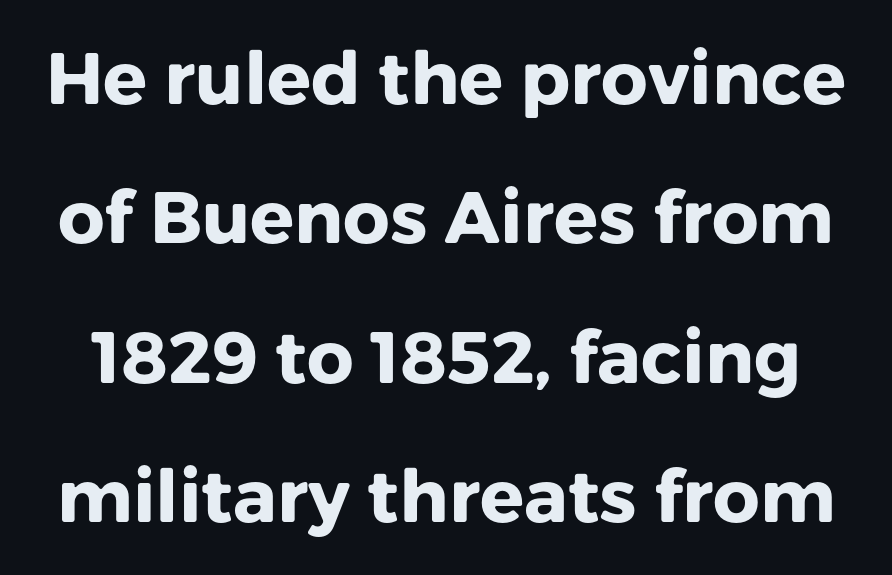
The image shows 73 px heavy sans-serif type, upright; set loose line spacing (1.91x), normal letter spacing, not underlined; low stroke contrast and a medium x-height.
